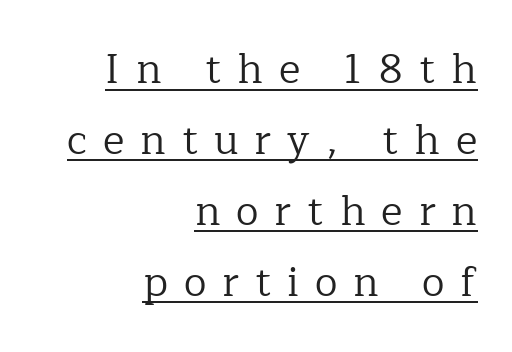
Q: Is the text bold? A: No.
Q: Is the text italic (slanted)? A: No, it is upright.
Q: Is the typeface a serif or a sans-serif typeface? A: Serif.
Q: Is the text underlined? A: Yes.
Q: How is the paragraph aligned? A: Right-aligned.
Q: Is the spacing between letters normal or unusually wide? A: Unusually wide.
Q: Width (condensed, normal, or wide)? A: Normal.
Q: Stroke contrast? A: Low.
Q: x-height? A: Medium.
Q: Monospaced? A: No.
